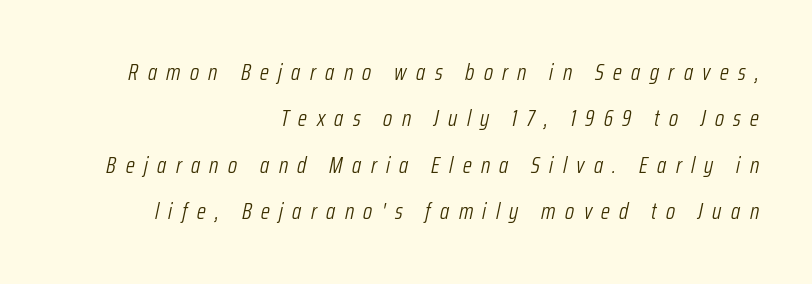
{"italic": "yes", "lean": "right", "slant_degrees": 12, "bold": "no", "underline": "no", "align": "right", "line_spacing": "loose", "line_spacing_ratio": 2.02, "letter_spacing": "wide", "letter_spacing_em": 0.41, "glyph_px": 23}
